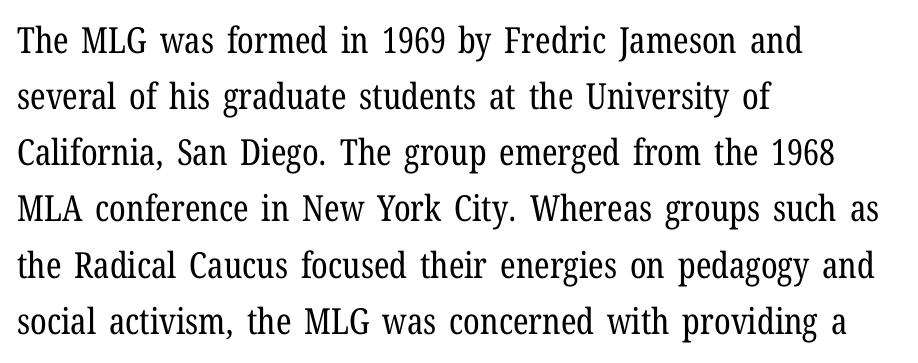
Q: Is the text bold? A: No.
Q: Is the text italic (slanted)? A: No, it is upright.
Q: Is the typeface a serif or a sans-serif typeface? A: Serif.
Q: Is the text underlined? A: No.
Q: How is the paragraph aligned? A: Left-aligned.
Q: Is the spacing between letters normal or unusually wide? A: Normal.
Q: Is the spacing between lines tight, normal or loose? A: Normal.
Q: Width (condensed, normal, or wide)? A: Condensed.
Q: Stroke contrast? A: Low.
Q: x-height? A: Medium.
Q: Monospaced? A: No.
